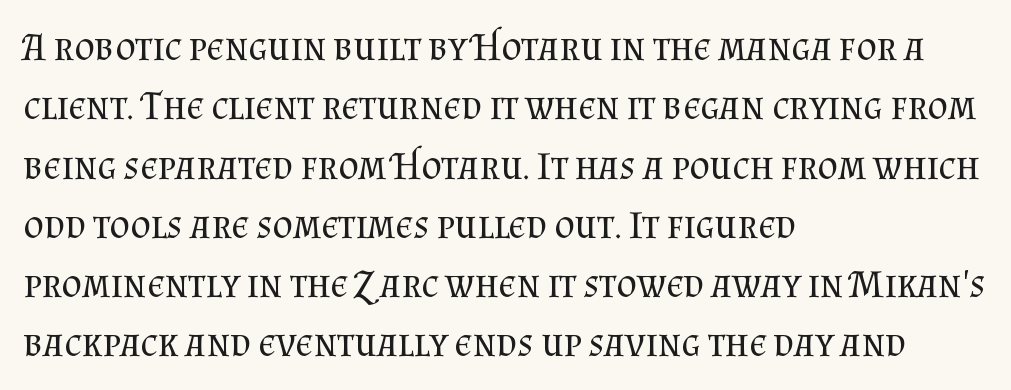
{"serif": "yes", "italic": "no", "bold": "no", "weight": "regular", "width": "normal", "stroke_contrast": "medium", "x_height": "small", "monospaced": "no", "underline": "no", "align": "left", "line_spacing": "normal", "line_spacing_ratio": 1.52, "letter_spacing": "normal", "letter_spacing_em": 0.0, "glyph_px": 39}
